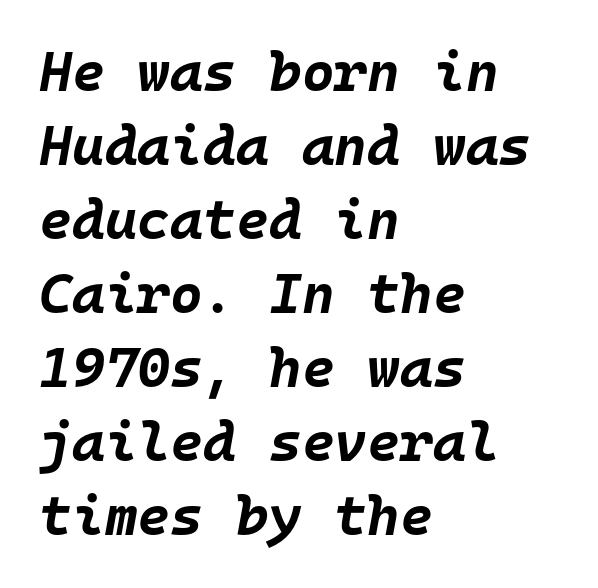
Horizontal bands of white between lines are of average thickness. Short note: letters normally spaced. The compositor pushed each line to the left boundary. You can tell it's italic because the verticals aren't actually vertical. The face used here is monospaced, like something from a code editor.
